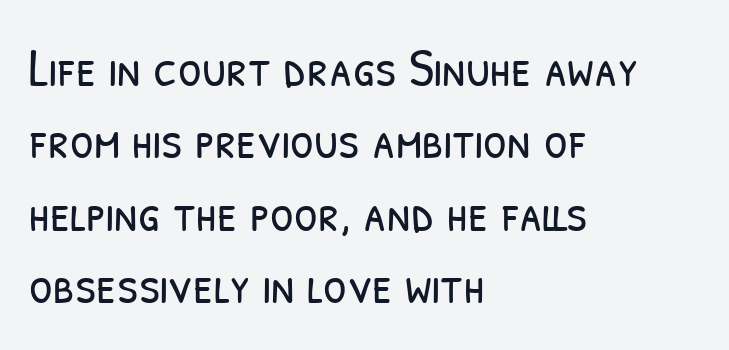
The image shows 54 px light, condensed sans-serif type; set left-aligned, normal line spacing (1.34x), normal letter spacing, not underlined; low stroke contrast and a medium x-height.
